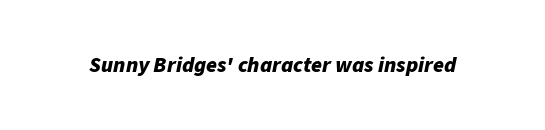
Its strokes are broad and dark, the hallmark of bold type. Standard letterfit; no display-style spreading of the glyphs. You can tell it's italic because the verticals aren't actually vertical. Rule under the text: the space is simply empty.
